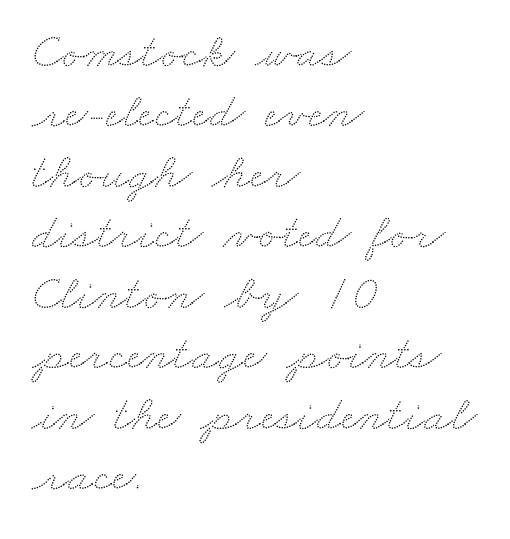
The specimen omits any rule beneath the text block's lines. Characters follow at the spacing the type designer built in. Horizontally, the lines are justified to the leading edge only. The face used here is proportionally spaced, like ordinary book or web type.
